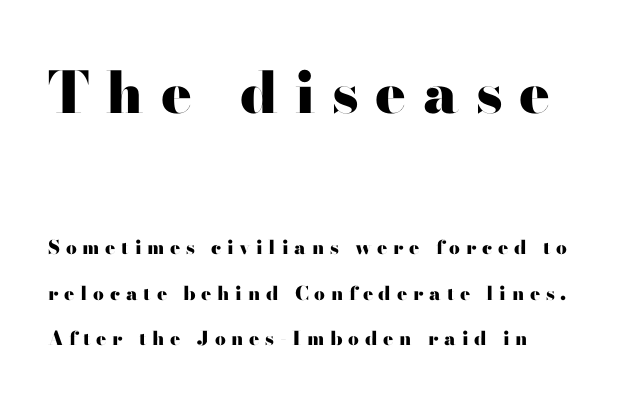
Typographically, this falls in the sans-serif category. Compared with typical body copy, the letter spacing here is much looser. Reading down the column, the eye jumps a long way to each next line. The letters stand upright; this is a roman face.
